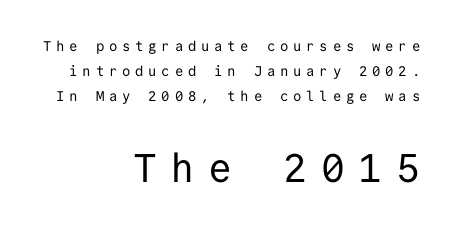
{"serif": "no", "italic": "no", "bold": "no", "weight": "regular", "width": "normal", "stroke_contrast": "low", "x_height": "medium", "monospaced": "yes", "underline": "no", "align": "right", "line_spacing_ratio": 1.8, "letter_spacing": "wide", "letter_spacing_em": 0.34, "larger_block": "second", "size_ratio": 2.86, "glyph_px": 40}
